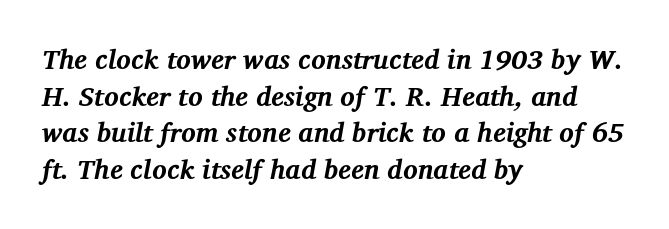
{"italic": "yes", "lean": "right", "slant_degrees": 12, "bold": "yes", "underline": "no", "align": "left", "line_spacing": "normal", "line_spacing_ratio": 1.36, "letter_spacing": "normal", "letter_spacing_em": 0.0, "glyph_px": 27}
